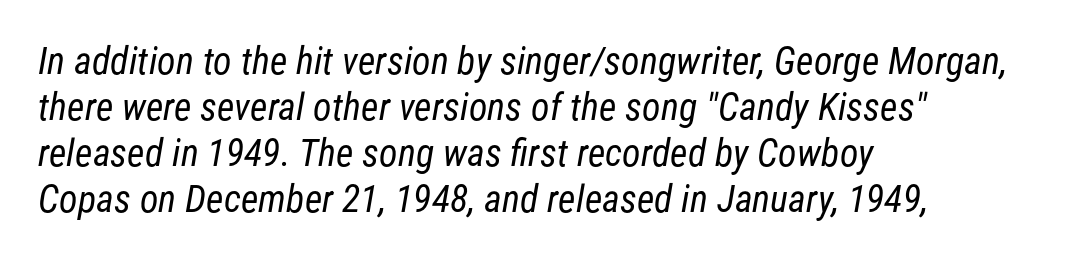
The passage shown is not underscored anywhere. Classification — sans serif. The passage shown is typed in a proportional face where columns would drift. If you drew a ruler down the left edge, every line would touch it. This is not heavy type; no bold has been used. What stands out about the letter spacing? Nothing — it is the standard amount.
